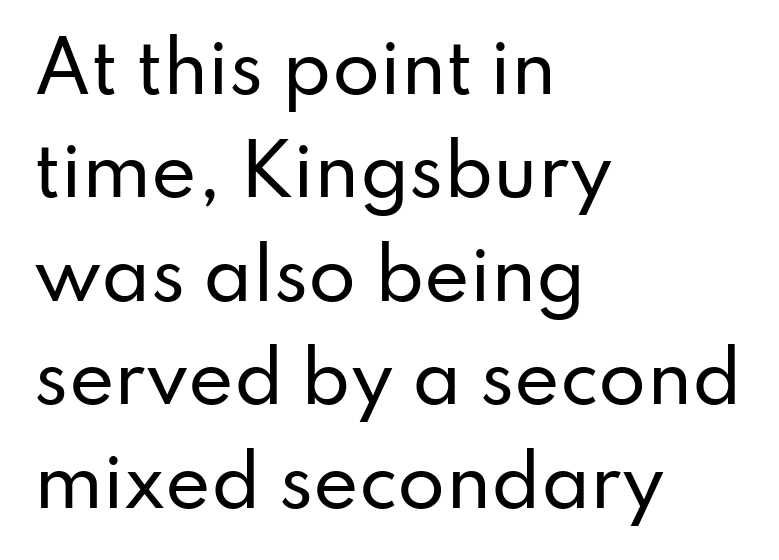
{"serif": "no", "italic": "no", "width": "normal", "stroke_contrast": "low", "x_height": "small", "monospaced": "no", "underline": "no", "align": "left", "line_spacing": "normal", "line_spacing_ratio": 1.5, "letter_spacing": "normal", "letter_spacing_em": 0.0, "glyph_px": 69}
